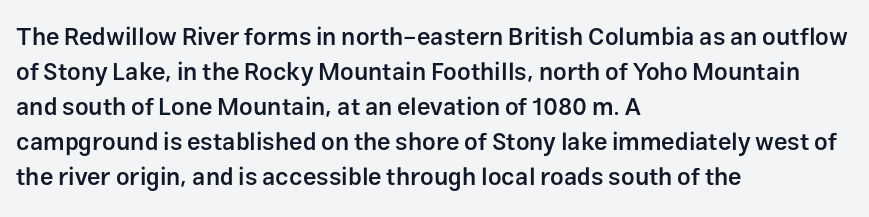
{"italic": "no", "bold": "semi", "underline": "no", "align": "left", "line_spacing": "normal", "line_spacing_ratio": 1.46, "letter_spacing": "normal", "letter_spacing_em": 0.0, "glyph_px": 24}
